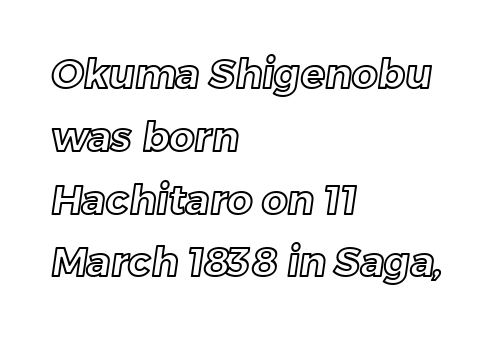
Casual observation: everything's shoved over to the left. Clear beneath every line of the passage. The vertical gap from one line to the next is medium. Nobody touched the tracking dial on this one.
